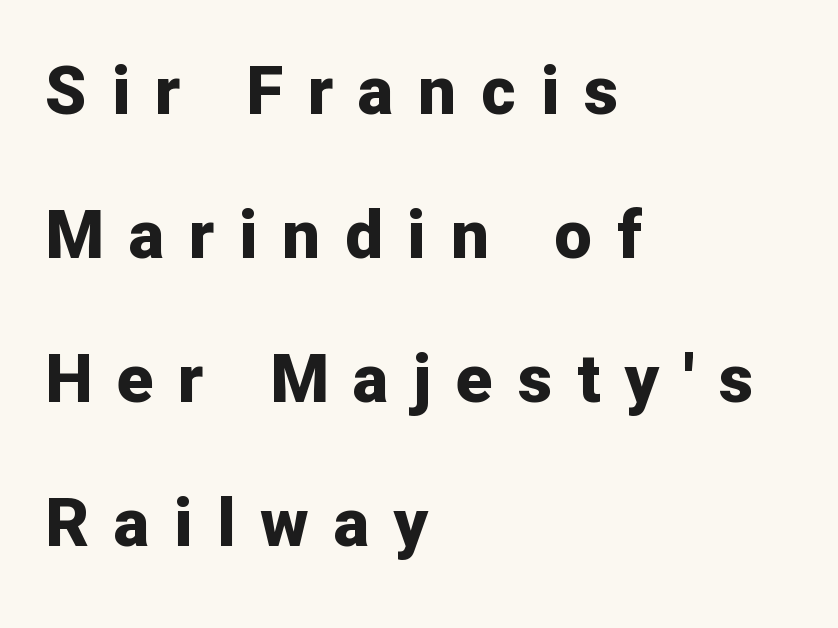
Q: Is the text bold? A: Yes.
Q: Is the text italic (slanted)? A: No, it is upright.
Q: Is the typeface a serif or a sans-serif typeface? A: Sans-serif.
Q: Is the text underlined? A: No.
Q: How is the paragraph aligned? A: Left-aligned.
Q: Is the spacing between letters normal or unusually wide? A: Unusually wide.
Q: Is the spacing between lines tight, normal or loose? A: Loose.
Q: Width (condensed, normal, or wide)? A: Normal.
Q: Stroke contrast? A: Low.
Q: x-height? A: Medium.
Q: Monospaced? A: No.
